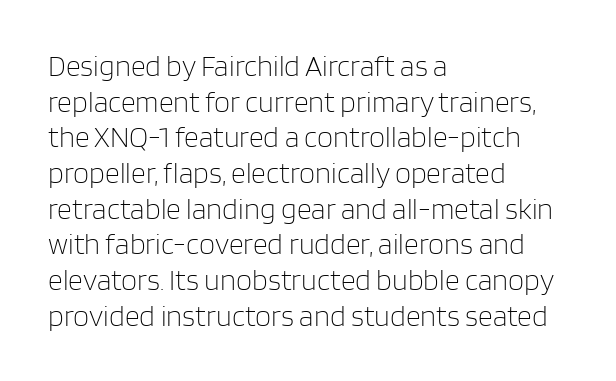
The image shows 29 px light sans-serif type, upright; set left-aligned, line spacing 1.23x, normal letter spacing, not underlined; low stroke contrast and a large x-height.
